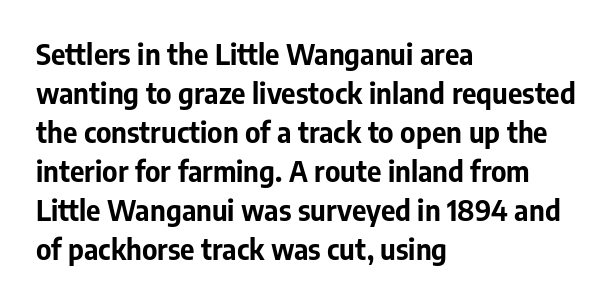
In terms of posture, this sample is upright. Does the weight exceed regular? Yes, all the way to bold. Nothing unusual about the tracking: characters are spaced as the font intends. The line-height multiplier appears to be the usual default. The face used here is proportionally spaced, like ordinary book or web type. The words here are not underlined.
